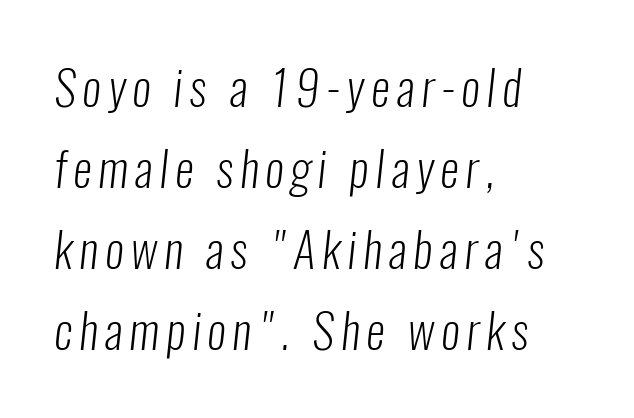
Quick note: interline space is typical. Each letter keeps its own natural width here, so spacing adapts to shape. Stem width sits at or under what a default text font uses. The compositor pushed each line to the left boundary.
